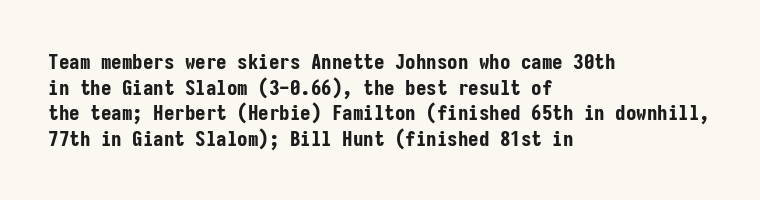
Is there any slant? The stems are plumb. The zone under the glyphs is completely vacant. Caption: bold face, heavy strokes. Each word holds together tightly as a unit, with standard inter-letter gaps. Does the copy run flush right? No — it runs flush left.
